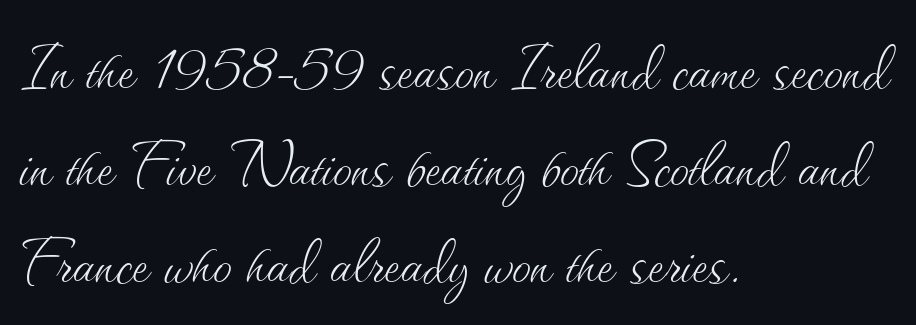
Leading matches the norm, producing a regular column. Typeset ragged right — the left edge is the straight one. Underlining? Definitely not there. Look at the tracking — it's just the regular setting, nothing added. Think standard paragraph weight, or any step lighter than that.
